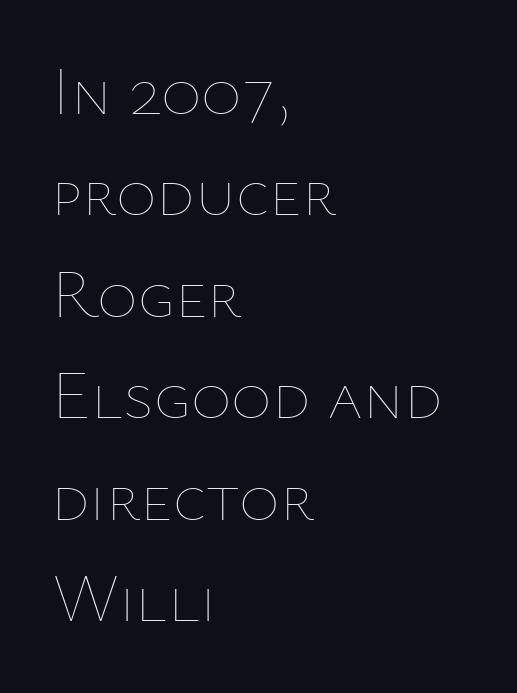
The image shows 69 px thin type, upright; set left-aligned, normal line spacing (1.47x), normal letter spacing, not underlined; low stroke contrast and a medium x-height.
